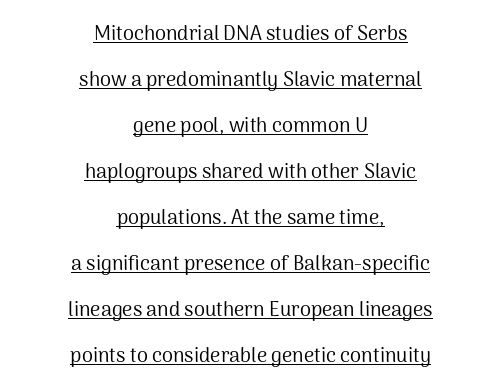
Q: Is the text bold? A: No.
Q: Is the text italic (slanted)? A: No, it is upright.
Q: Is the text underlined? A: Yes.
Q: How is the paragraph aligned? A: Centered.
Q: Is the spacing between letters normal or unusually wide? A: Normal.
Q: Is the spacing between lines tight, normal or loose? A: Loose.
